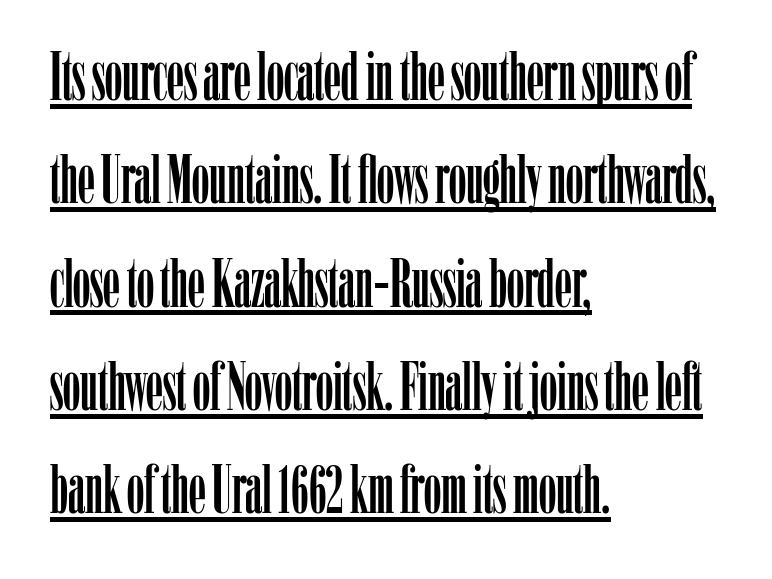
Glance below the letters and you will spot a drawn line. Leading: standard. Where is the straight margin? On the left. Note the varied advance widths — an 'i' is clearly narrower than an 'm'.
